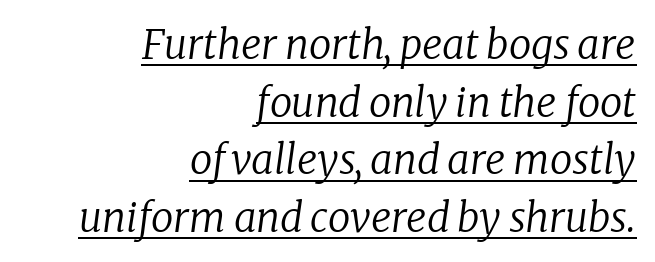
Q: Is the text bold? A: No.
Q: Is the text italic (slanted)? A: Yes, it leans right by about 8 degrees.
Q: Is the typeface a serif or a sans-serif typeface? A: Serif.
Q: Is the text underlined? A: Yes.
Q: How is the paragraph aligned? A: Right-aligned.
Q: Is the spacing between letters normal or unusually wide? A: Normal.
Q: Is the spacing between lines tight, normal or loose? A: Normal.
Q: Width (condensed, normal, or wide)? A: Normal.
Q: Stroke contrast? A: Low.
Q: x-height? A: Medium.
Q: Monospaced? A: No.
